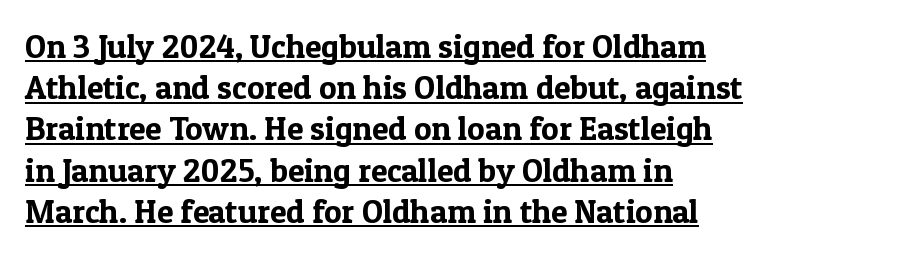
Is there any slant? The stems are plumb. The compositor pushed each line to the left boundary. Stroke terminals: seriffed. Proportional: the letters do not fall into vertical columns.
